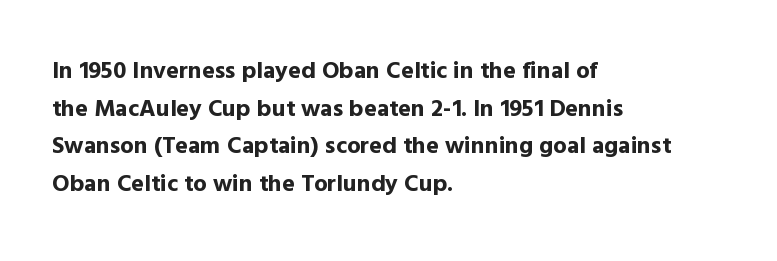
Q: Is the text bold? A: Yes.
Q: Is the text italic (slanted)? A: No, it is upright.
Q: Is the text underlined? A: No.
Q: How is the paragraph aligned? A: Left-aligned.
Q: Is the spacing between letters normal or unusually wide? A: Normal.
Q: Is the spacing between lines tight, normal or loose? A: Normal.
